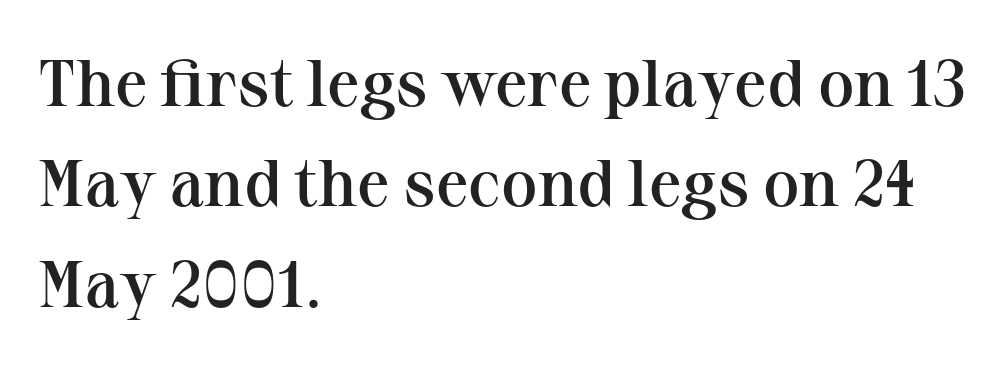
The glyphs have the mass of a demibold cut, below bold. The characters display serif detailing at their extremities. Spacing between characters is what you'd get straight out of the box. Descenders hang freely into open space. Line spacing here is normal. Think of a printed novel: that variable character pitch is what you see here.
